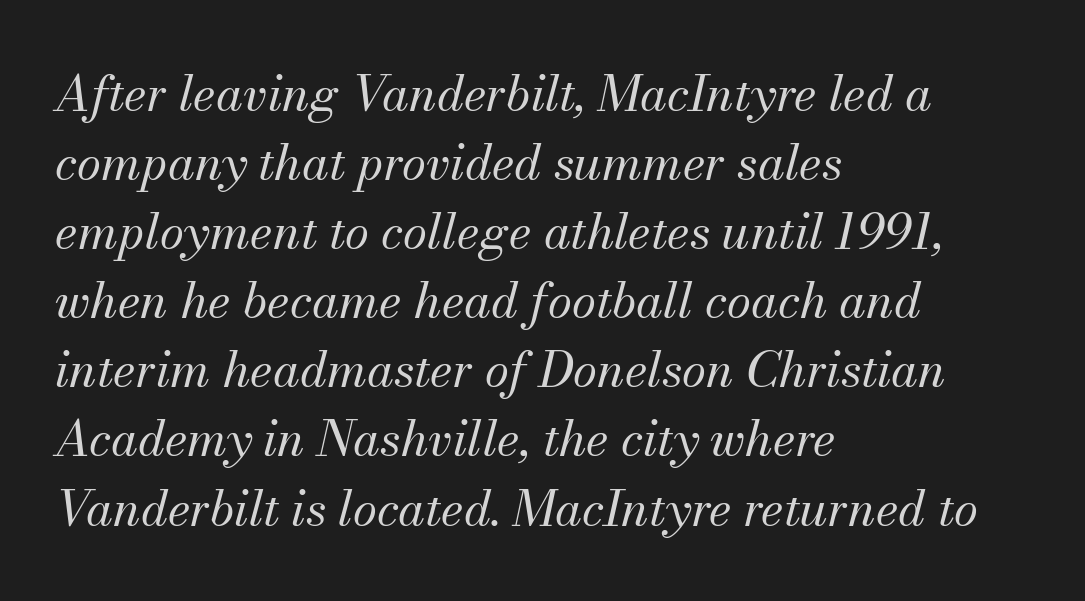
Q: Is the text bold? A: No.
Q: Is the text italic (slanted)? A: Yes, it leans right by about 13 degrees.
Q: Is the typeface a serif or a sans-serif typeface? A: Serif.
Q: Is the text underlined? A: No.
Q: How is the paragraph aligned? A: Left-aligned.
Q: Is the spacing between letters normal or unusually wide? A: Normal.
Q: Is the spacing between lines tight, normal or loose? A: Normal.
Q: Width (condensed, normal, or wide)? A: Normal.
Q: Stroke contrast? A: Medium.
Q: x-height? A: Small.
Q: Monospaced? A: No.
